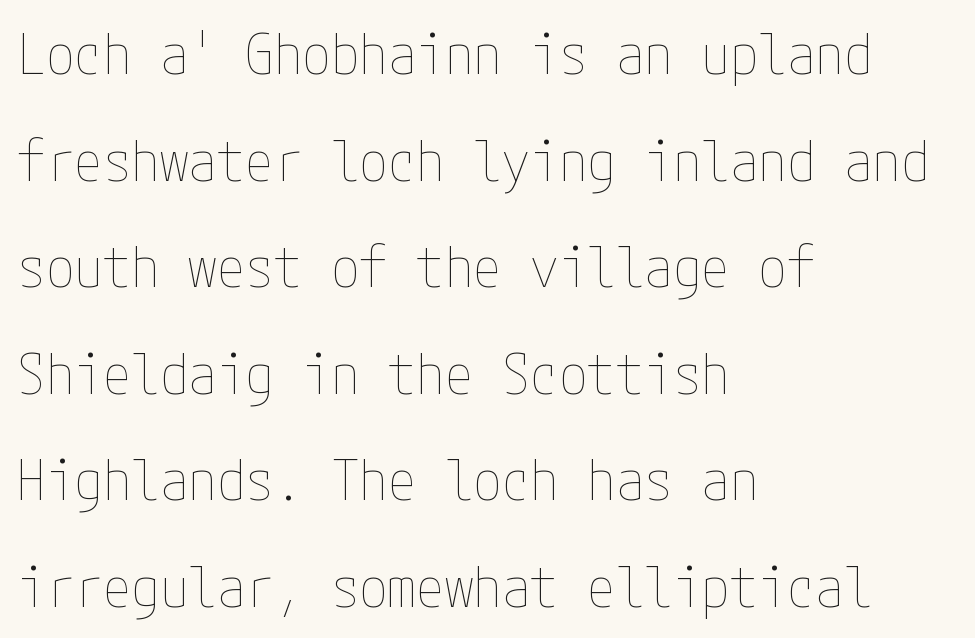
Q: Is the text bold? A: No.
Q: Is the text italic (slanted)? A: No, it is upright.
Q: Is the text underlined? A: No.
Q: How is the paragraph aligned? A: Left-aligned.
Q: Is the spacing between letters normal or unusually wide? A: Normal.
Q: Width (condensed, normal, or wide)? A: Condensed.
Q: Stroke contrast? A: Low.
Q: x-height? A: Medium.
